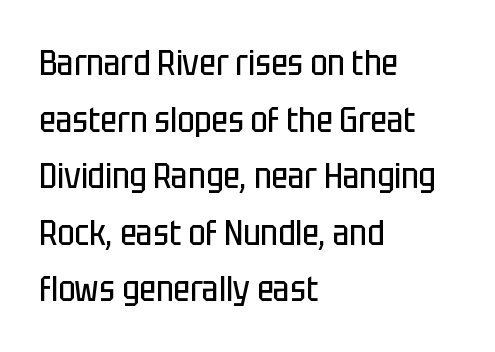
The image shows 36 px regular-weight, condensed sans-serif type, upright; set left-aligned, normal line spacing (1.57x), normal letter spacing, not underlined; low stroke contrast and a large x-height.
